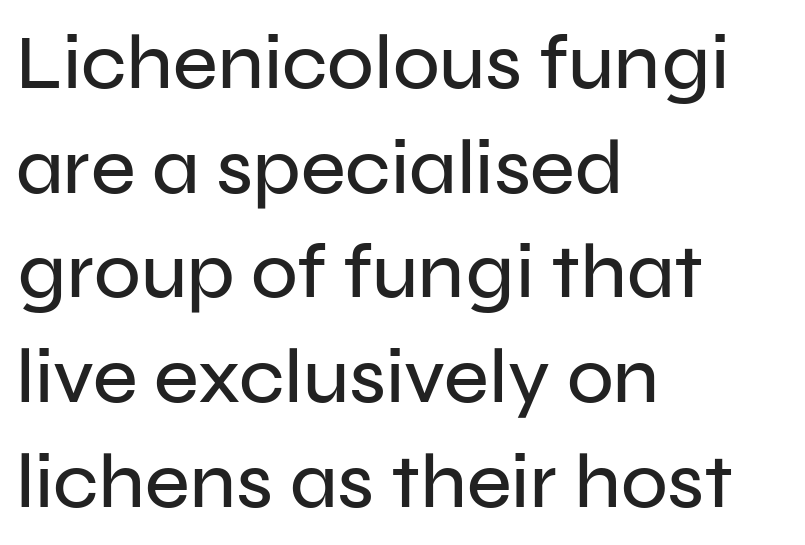
{"serif": "no", "italic": "no", "width": "normal", "stroke_contrast": "low", "x_height": "medium", "monospaced": "no", "underline": "no", "align": "left", "line_spacing": "normal", "line_spacing_ratio": 1.36, "letter_spacing": "normal", "letter_spacing_em": 0.0, "glyph_px": 77}
